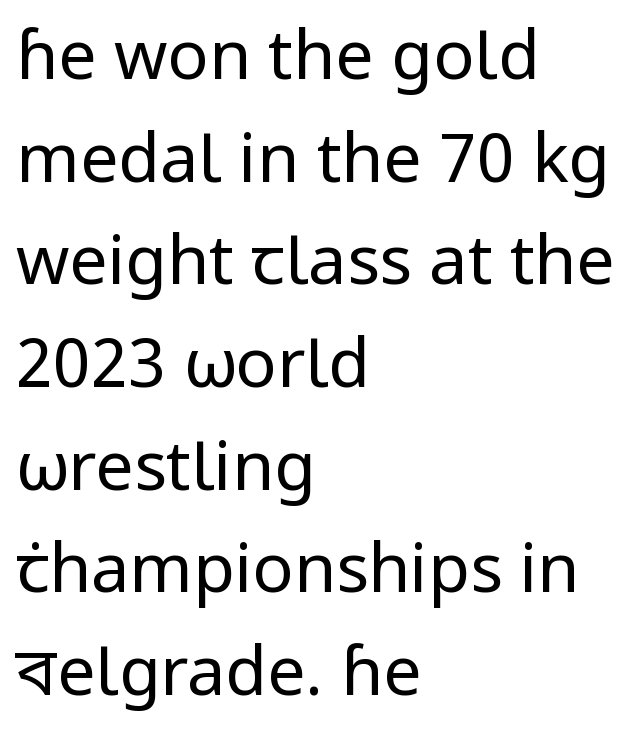
{"serif": "no", "italic": "no", "bold": "no", "weight": "regular", "width": "normal", "stroke_contrast": "low", "x_height": "medium", "monospaced": "no", "underline": "no", "align": "left", "line_spacing": "normal", "line_spacing_ratio": 1.51, "letter_spacing": "normal", "letter_spacing_em": 0.0, "glyph_px": 68}
